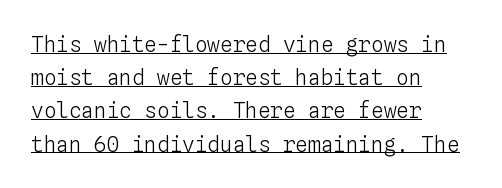
The image shows 21 px text type, upright; set left-aligned, normal line spacing (1.58x), normal letter spacing, underlined.
